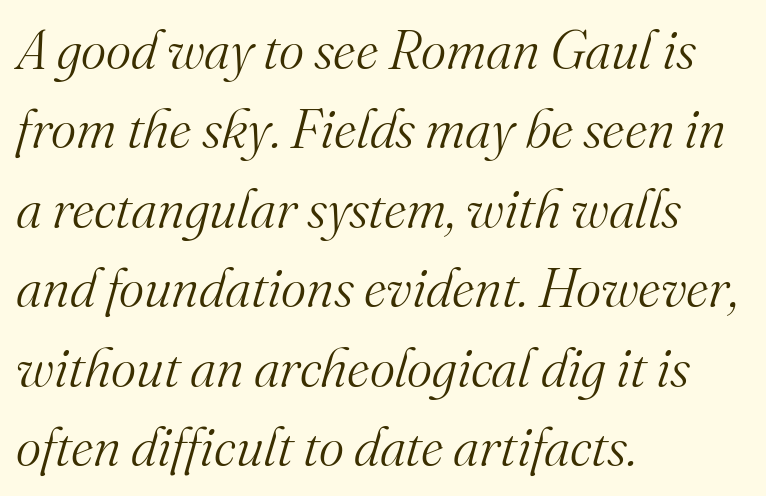
Q: Is the text bold? A: No.
Q: Is the text italic (slanted)? A: Yes, it leans right by about 16 degrees.
Q: Is the typeface a serif or a sans-serif typeface? A: Serif.
Q: Is the text underlined? A: No.
Q: How is the paragraph aligned? A: Left-aligned.
Q: Is the spacing between letters normal or unusually wide? A: Normal.
Q: Is the spacing between lines tight, normal or loose? A: Normal.
Q: Width (condensed, normal, or wide)? A: Normal.
Q: Stroke contrast? A: Medium.
Q: x-height? A: Small.
Q: Monospaced? A: No.
